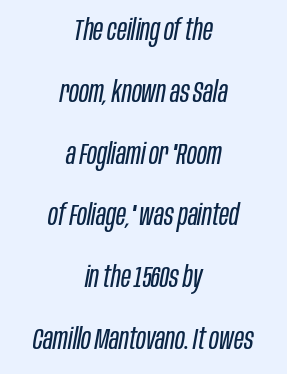
Q: Is the text bold? A: No.
Q: Is the text italic (slanted)? A: Yes, it leans right by about 10 degrees.
Q: Is the text underlined? A: No.
Q: How is the paragraph aligned? A: Centered.
Q: Is the spacing between letters normal or unusually wide? A: Normal.
Q: Is the spacing between lines tight, normal or loose? A: Loose.
Q: Width (condensed, normal, or wide)? A: Condensed.
Q: Stroke contrast? A: Low.
Q: x-height? A: Large.
Q: Monospaced? A: No.
